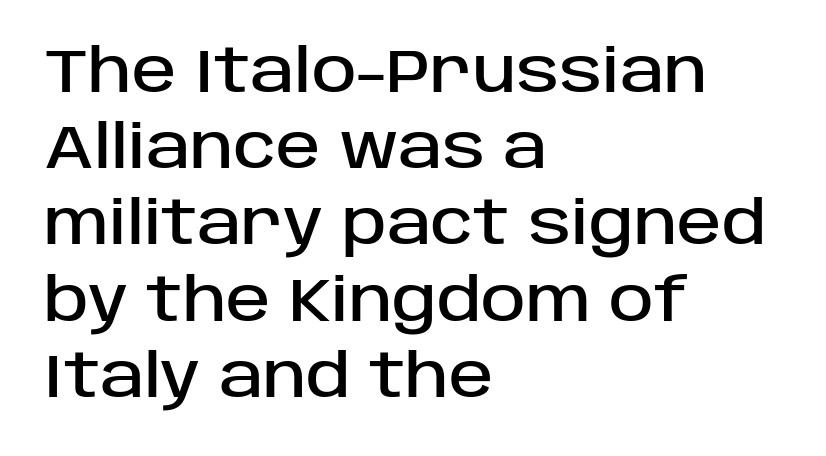
The image shows 60 px sans-serif type, upright; set left-aligned, normal line spacing (1.27x), normal letter spacing, not underlined; low stroke contrast and a large x-height.
